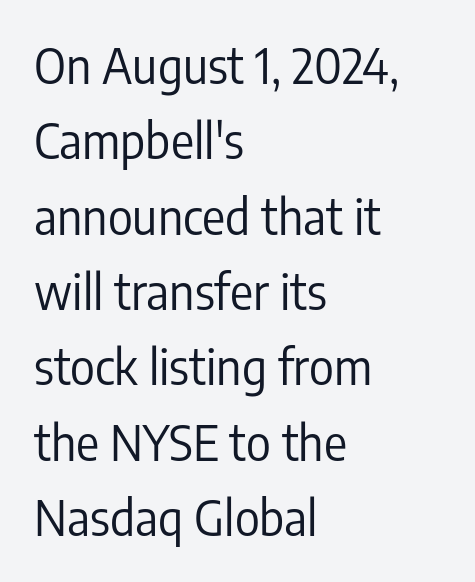
Beneath every word, the page is bare. Vertically, the passage feels balanced, rows spaced as you'd expect. This sample has the flowing, uneven cadence of proportional lettering. The passage shown is typeset with a sans-serif family. Inter-character spacing is left at the font's built-in metrics. Left-aligned paragraph, ragged on the right.
